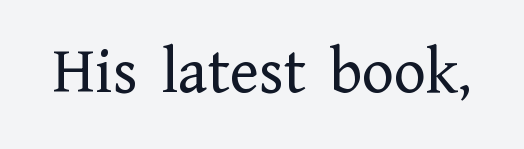
The image shows 67 px regular-weight serif type, upright; set normal letter spacing, not underlined; low stroke contrast and a medium x-height.
